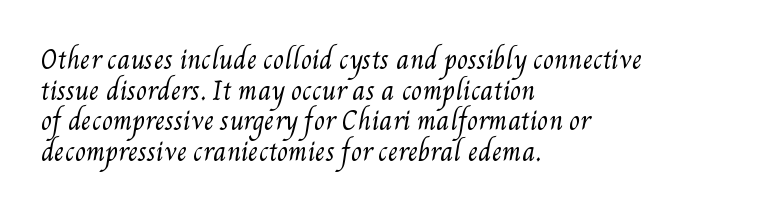
The image shows 25 px text type; set left-aligned, line spacing 1.23x, normal letter spacing, not underlined.
